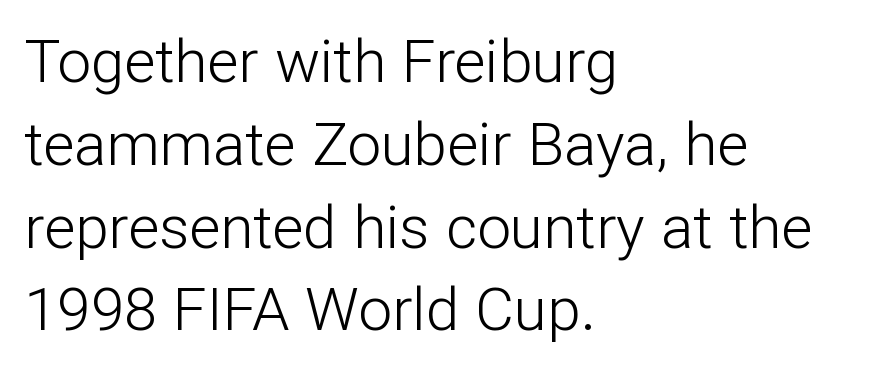
In terms of leading, this rendering sits right in the middle. Does the type have serifs? No, each stem ends abruptly. Teacher's note: observe the even left margin — that is flush-left alignment. This is roman type, the default non-slanted kind. No extra ink here — the face is not bold.
